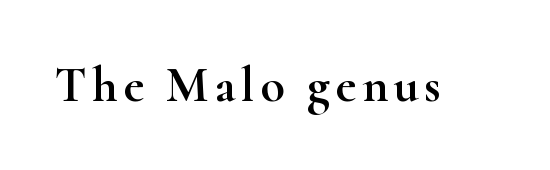
The image shows 50 px wide serif type, upright; set not underlined; high stroke contrast and a small x-height.
